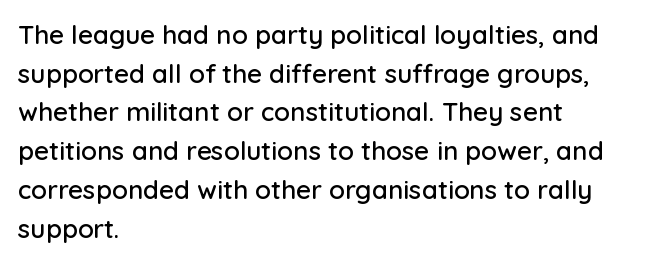
{"italic": "no", "underline": "no", "align": "left", "line_spacing": "normal", "line_spacing_ratio": 1.49, "letter_spacing": "normal", "letter_spacing_em": 0.0, "glyph_px": 26}
